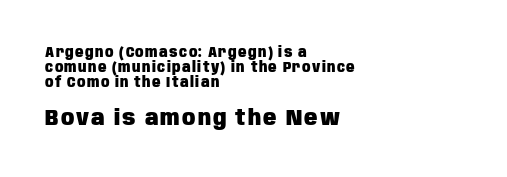
{"italic": "no", "bold": "yes", "underline": "no", "align": "left", "line_spacing": "tight", "line_spacing_ratio": 1.06, "larger_block": "second", "size_ratio": 1.57, "glyph_px": 22}
